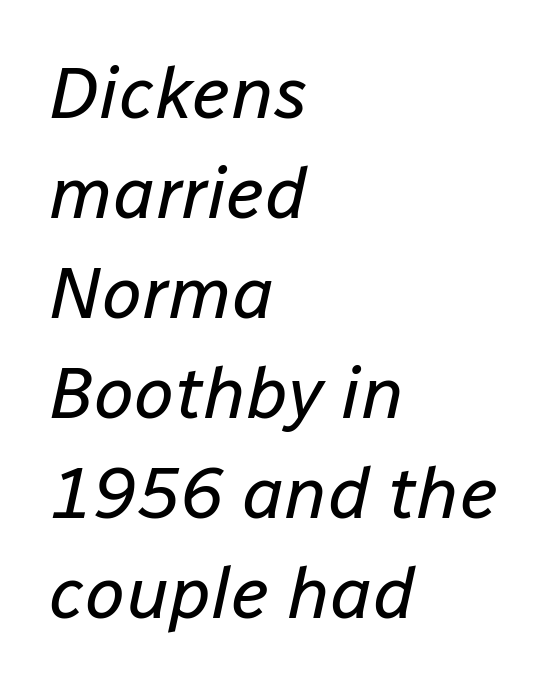
The image shows 73 px regular-weight type, italic (leaning right); set left-aligned, normal line spacing (1.37x), normal letter spacing, not underlined; low stroke contrast and a medium x-height.
